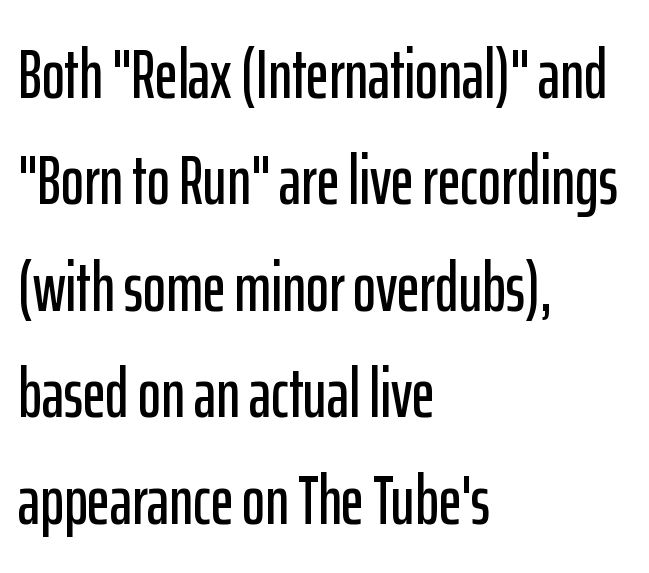
Q: Is the text italic (slanted)? A: No, it is upright.
Q: Is the typeface a serif or a sans-serif typeface? A: Sans-serif.
Q: Is the text underlined? A: No.
Q: How is the paragraph aligned? A: Left-aligned.
Q: Is the spacing between letters normal or unusually wide? A: Normal.
Q: Is the spacing between lines tight, normal or loose? A: Normal.
Q: Width (condensed, normal, or wide)? A: Condensed.
Q: Stroke contrast? A: Low.
Q: x-height? A: Medium.
Q: Monospaced? A: No.
